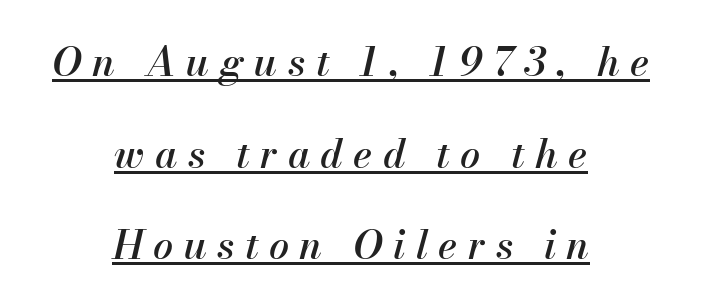
The image shows 40 px text type, italic (leaning right); set centered, loose line spacing (2.29x), unusually wide letter spacing (+0.26 em), underlined; medium stroke contrast and a small x-height.
